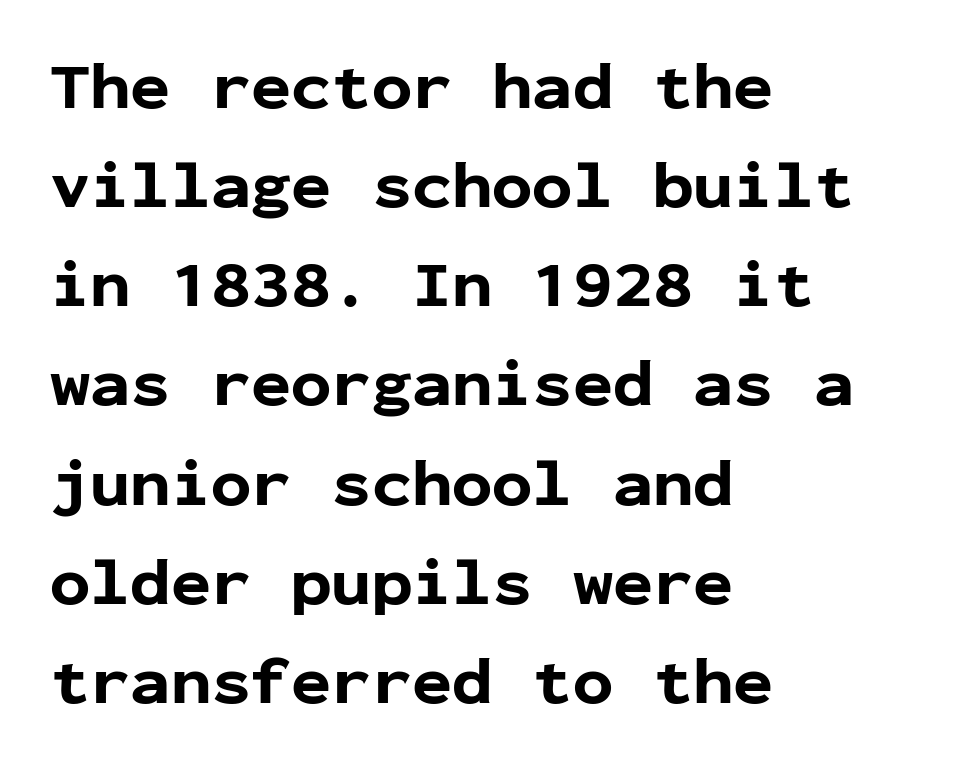
The image shows 67 px bold sans-serif type, upright, monospaced; set left-aligned, normal line spacing (1.48x), normal letter spacing, not underlined; low stroke contrast and a medium x-height.
